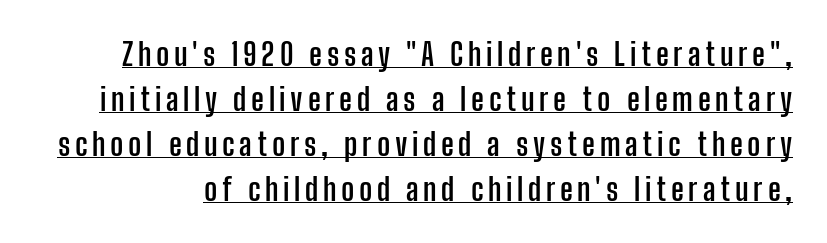
Q: Is the text bold? A: Yes.
Q: Is the text italic (slanted)? A: No, it is upright.
Q: Is the typeface a serif or a sans-serif typeface? A: Sans-serif.
Q: Is the text underlined? A: Yes.
Q: Is the spacing between lines tight, normal or loose? A: Normal.
Q: Width (condensed, normal, or wide)? A: Condensed.
Q: Stroke contrast? A: Low.
Q: x-height? A: Medium.
Q: Monospaced? A: No.
